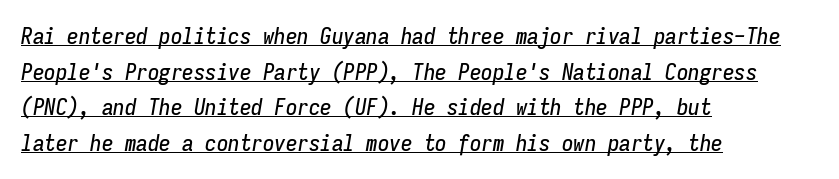
Q: Is the text italic (slanted)? A: Yes, it leans right by about 9 degrees.
Q: Is the text underlined? A: Yes.
Q: How is the paragraph aligned? A: Left-aligned.
Q: Is the spacing between letters normal or unusually wide? A: Normal.
Q: Is the spacing between lines tight, normal or loose? A: Normal.
